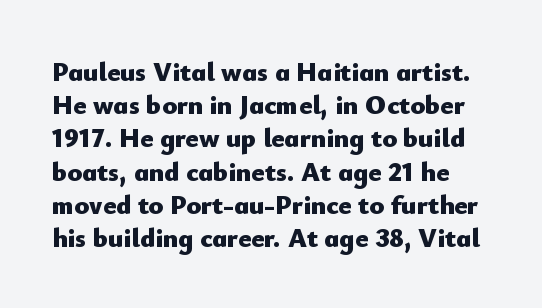
Nobody drew a line under any word here. Letter spacing: default. This is the regular roman posture of the typeface. In terms of weight, the rendering is a true, heavy bold.
